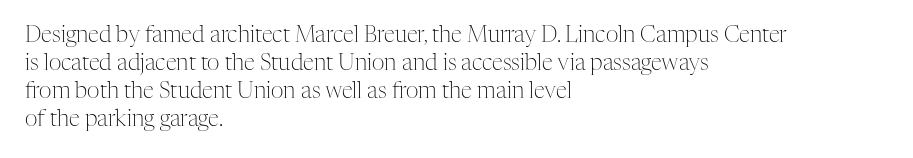
Q: Is the text bold? A: No.
Q: Is the text italic (slanted)? A: No, it is upright.
Q: Is the text underlined? A: No.
Q: How is the paragraph aligned? A: Left-aligned.
Q: Is the spacing between letters normal or unusually wide? A: Normal.
Q: Is the spacing between lines tight, normal or loose? A: Normal.
